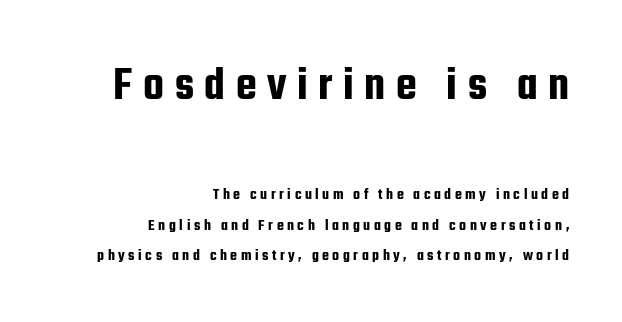
Observe the wide spacing: letters keep a clear distance from each other. Designer's note — italics off, roman on. Layout note: lines flush right. Character widths vary here, with narrow letters taking less room than wide ones.
